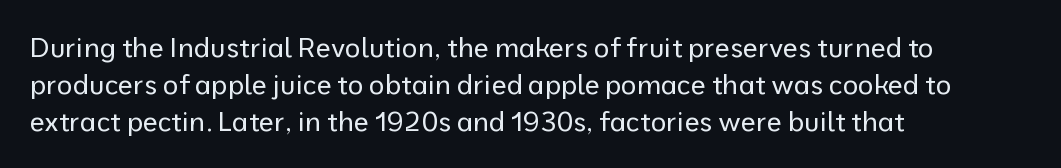
{"italic": "no", "bold": "no", "underline": "no", "align": "left", "line_spacing": "normal", "line_spacing_ratio": 1.37, "letter_spacing": "normal", "letter_spacing_em": 0.0, "glyph_px": 27}
